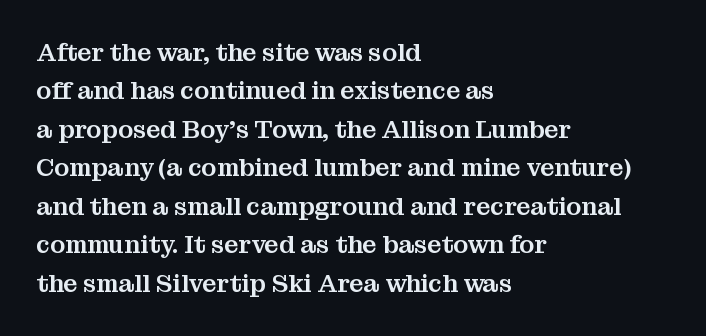
Q: Is the text italic (slanted)? A: No, it is upright.
Q: Is the text underlined? A: No.
Q: How is the paragraph aligned? A: Left-aligned.
Q: Is the spacing between letters normal or unusually wide? A: Normal.
Q: Is the spacing between lines tight, normal or loose? A: Normal.
